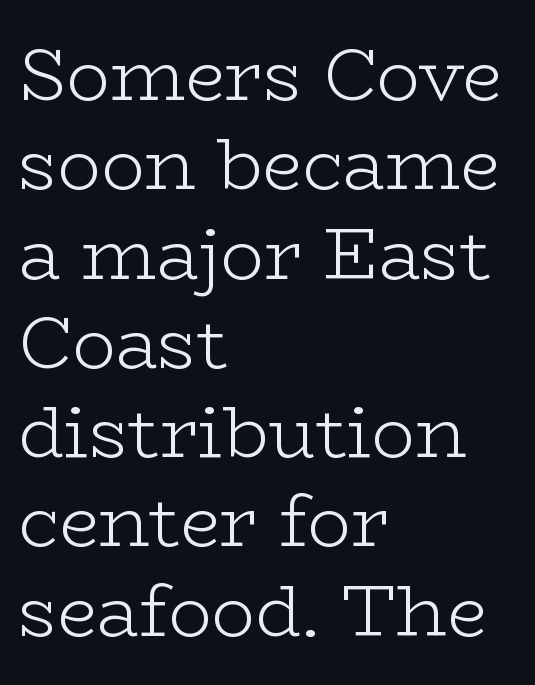
{"serif": "yes", "italic": "no", "bold": "no", "weight": "light", "width": "wide", "stroke_contrast": "low", "x_height": "medium", "monospaced": "no", "underline": "no", "align": "left", "line_spacing_ratio": 1.24, "letter_spacing": "normal", "letter_spacing_em": 0.0, "glyph_px": 72}
